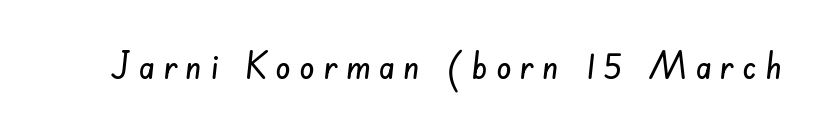
{"serif": "no", "width": "condensed", "stroke_contrast": "low", "x_height": "small", "monospaced": "no", "underline": "no", "letter_spacing": "wide", "letter_spacing_em": 0.22, "glyph_px": 38}
